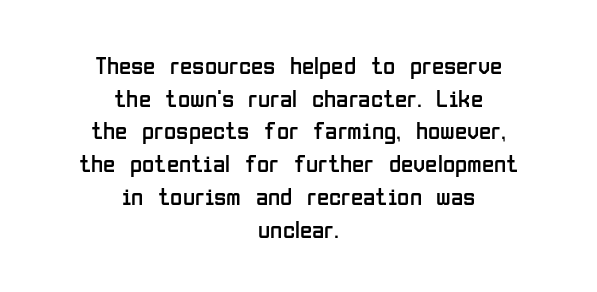
The image shows 25 px text type, upright; set centered, normal line spacing (1.31x), normal letter spacing, not underlined.
